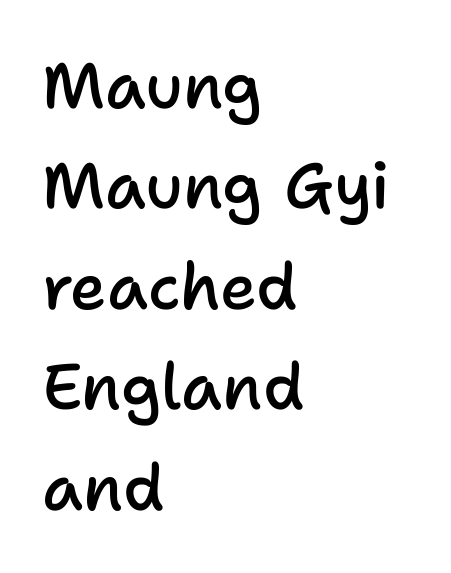
The image shows 64 px semibold sans-serif type, upright; set left-aligned, normal line spacing (1.57x), normal letter spacing, not underlined; low stroke contrast and a medium x-height.
